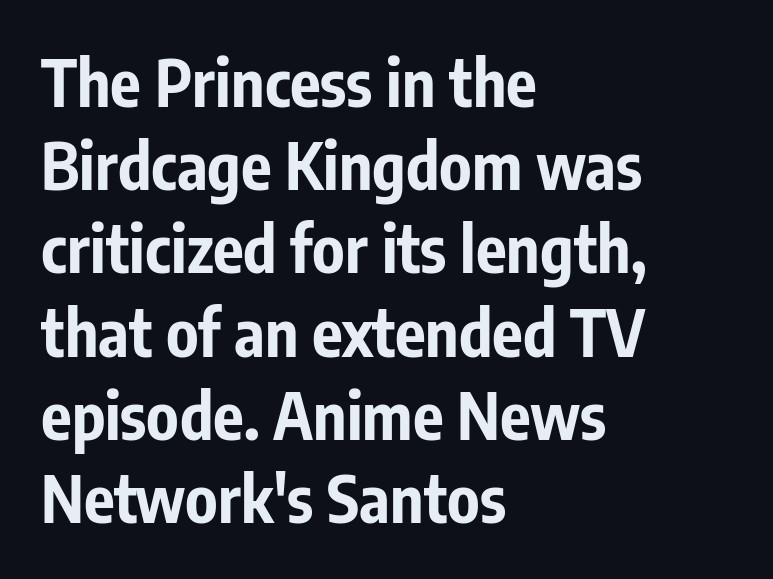
Q: Is the text bold? A: Yes.
Q: Is the text italic (slanted)? A: No, it is upright.
Q: Is the typeface a serif or a sans-serif typeface? A: Sans-serif.
Q: Is the text underlined? A: No.
Q: How is the paragraph aligned? A: Left-aligned.
Q: Is the spacing between letters normal or unusually wide? A: Normal.
Q: Is the spacing between lines tight, normal or loose? A: Normal.
Q: Width (condensed, normal, or wide)? A: Condensed.
Q: Stroke contrast? A: Low.
Q: x-height? A: Medium.
Q: Monospaced? A: No.
